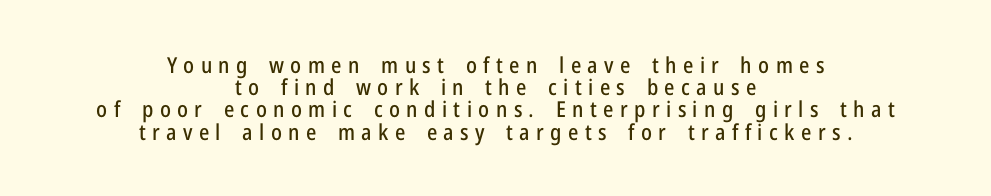
Each line is balanced around a shared central axis. Words float on clear page, feet unadorned. Loose tracking; the words dissolve into strings of separated letters. Interline gaps are noticeably narrow in this sample. The letters stand upright; this is a roman face.
